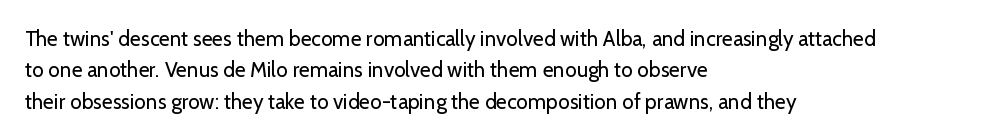
The image shows 21 px text type, upright; set left-aligned, normal line spacing (1.5x), normal letter spacing, not underlined.
